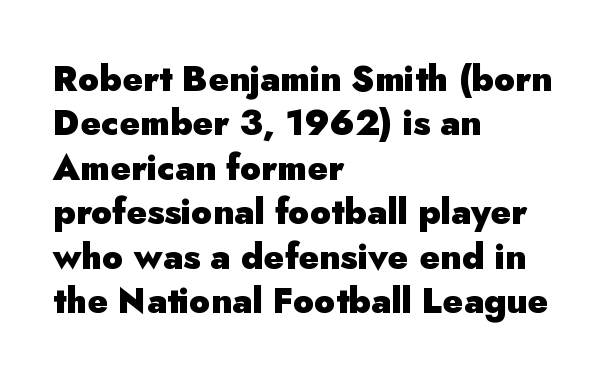
A typesetter would call this zero additional tracking. Rule under the text: the space is simply empty. Characters remain perfectly vertical along every line. Weight: bold. Line beginnings align vertically; line endings do not. What kind of face is this? One without serifs — a sans.
